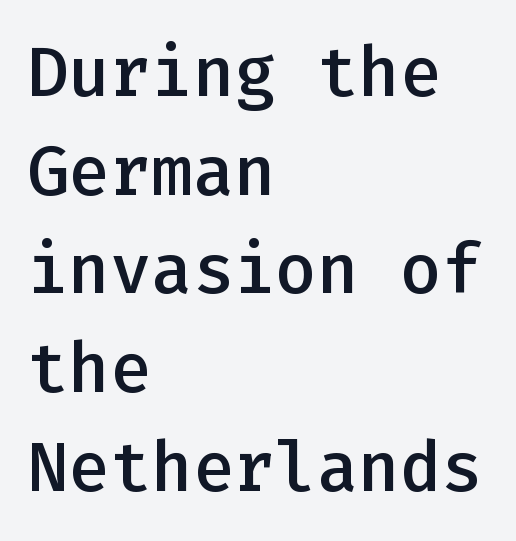
{"serif": "no", "italic": "no", "bold": "semi", "weight": "semibold", "width": "normal", "stroke_contrast": "low", "x_height": "medium", "monospaced": "yes", "underline": "no", "align": "left", "line_spacing": "normal", "line_spacing_ratio": 1.43, "letter_spacing": "normal", "letter_spacing_em": 0.0, "glyph_px": 69}
